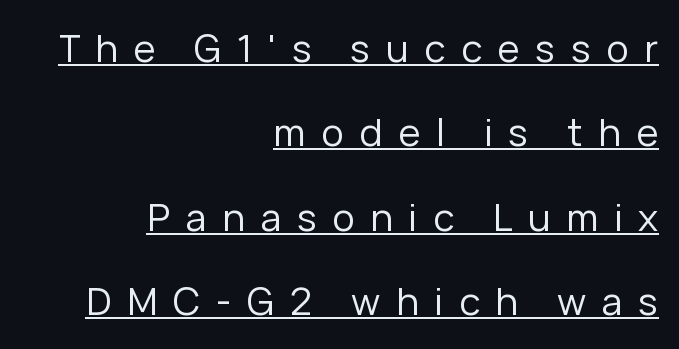
{"serif": "no", "italic": "no", "bold": "no", "weight": "regular", "width": "normal", "stroke_contrast": "low", "x_height": "medium", "monospaced": "no", "underline": "yes", "align": "right", "line_spacing": "loose", "line_spacing_ratio": 2.22, "letter_spacing": "wide", "letter_spacing_em": 0.41, "glyph_px": 38}
